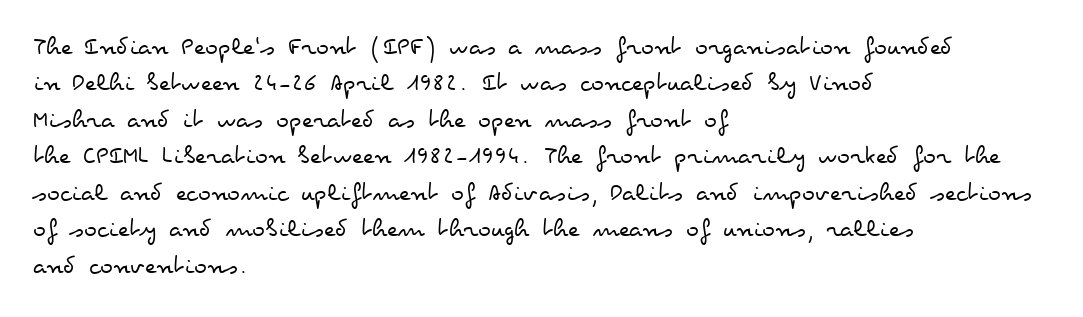
{"italic": "no", "bold": "no", "underline": "no", "align": "left", "line_spacing": "normal", "line_spacing_ratio": 1.35, "letter_spacing": "normal", "letter_spacing_em": 0.0, "glyph_px": 27}
